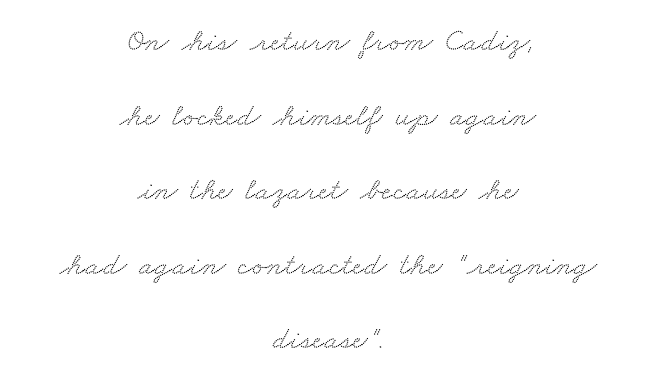
{"serif": "yes", "width": "wide", "stroke_contrast": "medium", "x_height": "small", "monospaced": "no", "underline": "no", "align": "center", "line_spacing": "loose", "line_spacing_ratio": 2.33, "letter_spacing": "normal", "letter_spacing_em": 0.0, "glyph_px": 32}
